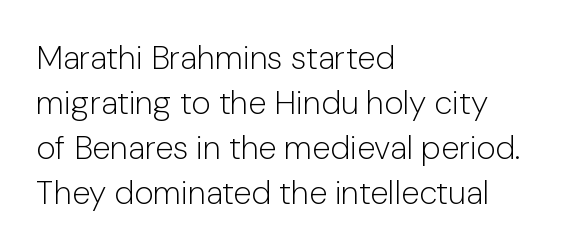
The image shows 33 px light sans-serif type, upright; set left-aligned, normal line spacing (1.36x), normal letter spacing, not underlined; low stroke contrast and a medium x-height.
